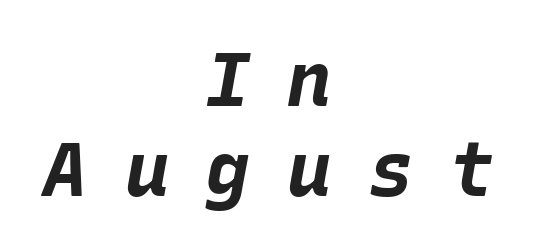
{"italic": "yes", "lean": "right", "slant_degrees": 10, "bold": "yes", "weight": "bold", "width": "normal", "stroke_contrast": "low", "x_height": "large", "monospaced": "yes", "underline": "no", "align": "center", "line_spacing_ratio": 1.19, "letter_spacing": "wide", "letter_spacing_em": 0.47, "glyph_px": 76}
